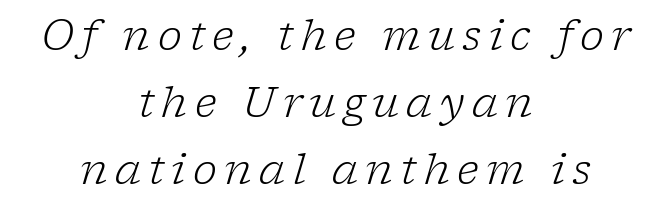
The image shows 41 px light serif type, italic (leaning right); set centered, normal line spacing (1.63x), not underlined; low stroke contrast and a medium x-height.
